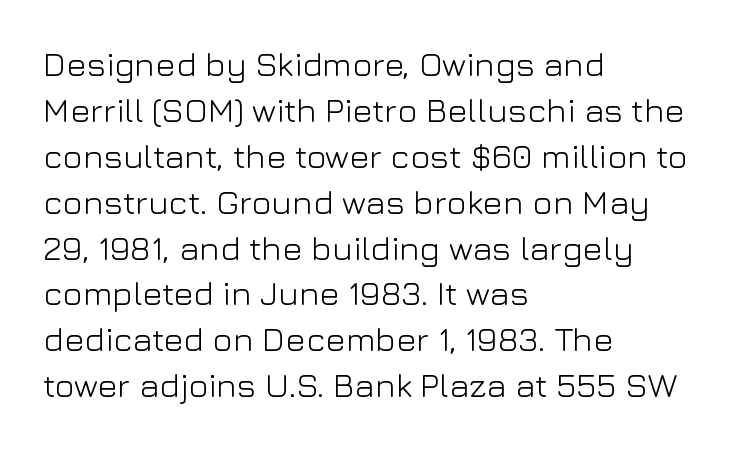
Q: Is the text bold? A: No.
Q: Is the text italic (slanted)? A: No, it is upright.
Q: Is the typeface a serif or a sans-serif typeface? A: Sans-serif.
Q: Is the text underlined? A: No.
Q: How is the paragraph aligned? A: Left-aligned.
Q: Is the spacing between letters normal or unusually wide? A: Normal.
Q: Is the spacing between lines tight, normal or loose? A: Normal.
Q: Width (condensed, normal, or wide)? A: Normal.
Q: Stroke contrast? A: Low.
Q: x-height? A: Medium.
Q: Monospaced? A: No.
